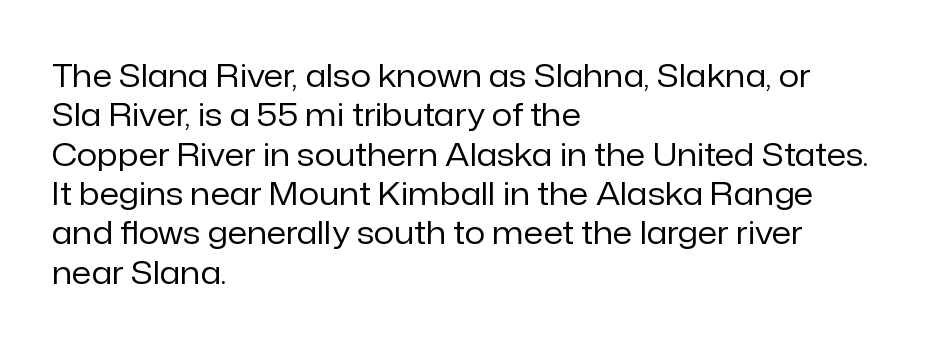
Nothing heavy about these letters — not bold at all. Each row of text sits above clean, open space. A student would call this left alignment; a typographer would say flush left, rag right. No feet cap the strokes, marking this as sans-serif type.
